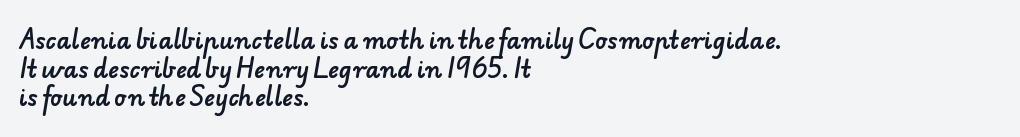
Compared with a centered layout, this one pins lines to the left instead. The glyphs are unaccompanied by any horizontal stroke below them. Letter spacing: default.
